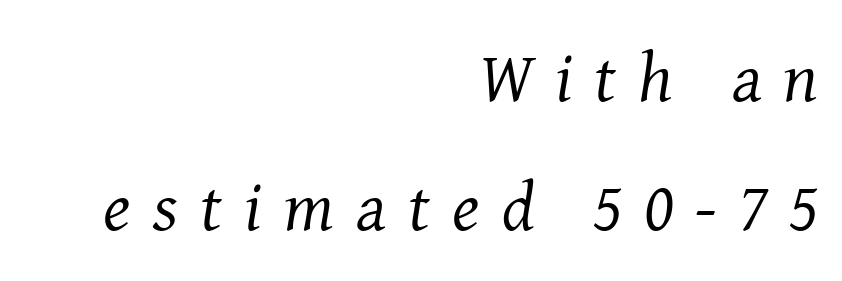
Glyph-to-glyph distance is far greater than everyday printed text. The passage shown is typed in a proportional face where columns would drift. Anything drawn beneath the words? Only blank space. The weight tops out at a normal text grade.
